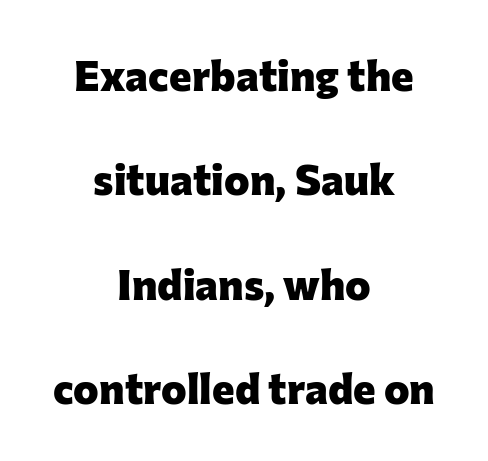
Looks like regular typesetting: each glyph gets only the width it needs. Do the letters lean? They stand straight. This sample trades compactness for vertical openness between lines. Only glyphs here, with clear space below each row. Typesetter's note: full bold, strokes at maximum text heaviness. Serif or sans? Sans — the stroke terminals are bare.
